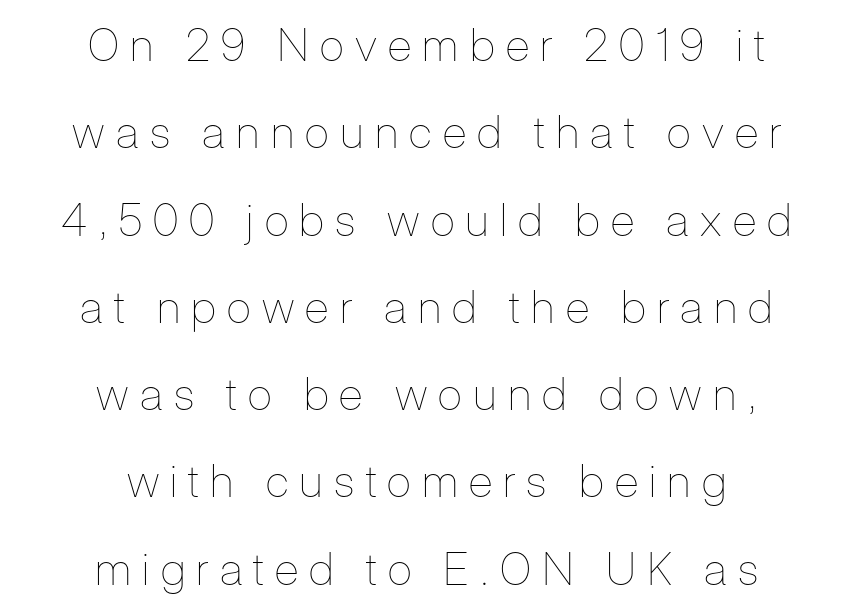
Is the block centered? Yes — each line is placed symmetrically about the middle. Designer's note — italics off, roman on. The passage shown stacks its lines with a broad gap. Note the varied advance widths — an 'i' is clearly narrower than an 'm'. Has an underline been added? It has not.
